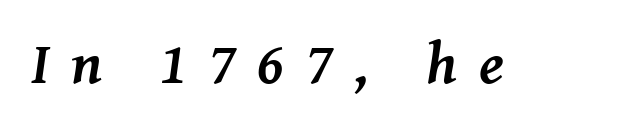
Q: Is the text bold? A: Yes.
Q: Is the text italic (slanted)? A: Yes, it leans right by about 8 degrees.
Q: Is the typeface a serif or a sans-serif typeface? A: Serif.
Q: Is the text underlined? A: No.
Q: Is the spacing between letters normal or unusually wide? A: Unusually wide.
Q: Width (condensed, normal, or wide)? A: Normal.
Q: Stroke contrast? A: Medium.
Q: x-height? A: Medium.
Q: Monospaced? A: No.
